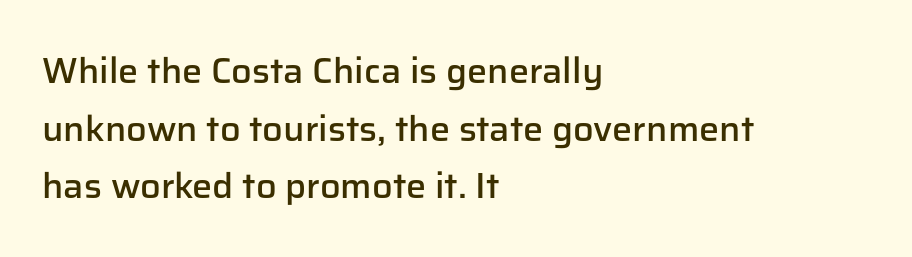
{"serif": "no", "italic": "no", "bold": "semi", "weight": "semibold", "width": "normal", "stroke_contrast": "low", "x_height": "medium", "monospaced": "no", "underline": "no", "align": "left", "line_spacing": "normal", "line_spacing_ratio": 1.6, "letter_spacing": "normal", "letter_spacing_em": 0.0, "glyph_px": 36}
